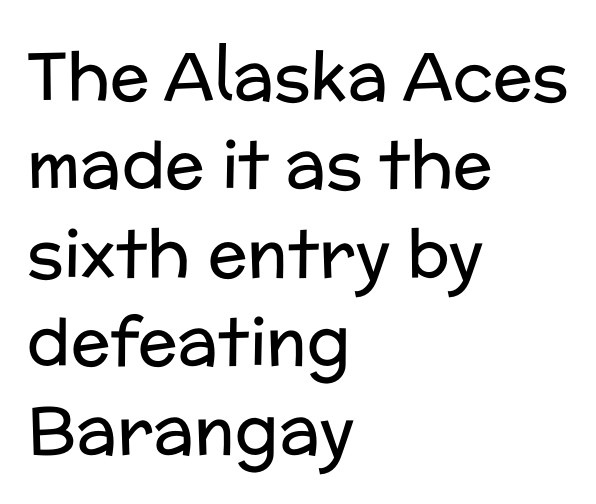
Q: Is the text bold? A: No.
Q: Is the text italic (slanted)? A: No, it is upright.
Q: Is the typeface a serif or a sans-serif typeface? A: Sans-serif.
Q: Is the text underlined? A: No.
Q: How is the paragraph aligned? A: Left-aligned.
Q: Is the spacing between letters normal or unusually wide? A: Normal.
Q: Is the spacing between lines tight, normal or loose? A: Normal.
Q: Width (condensed, normal, or wide)? A: Normal.
Q: Stroke contrast? A: Low.
Q: x-height? A: Medium.
Q: Monospaced? A: No.
